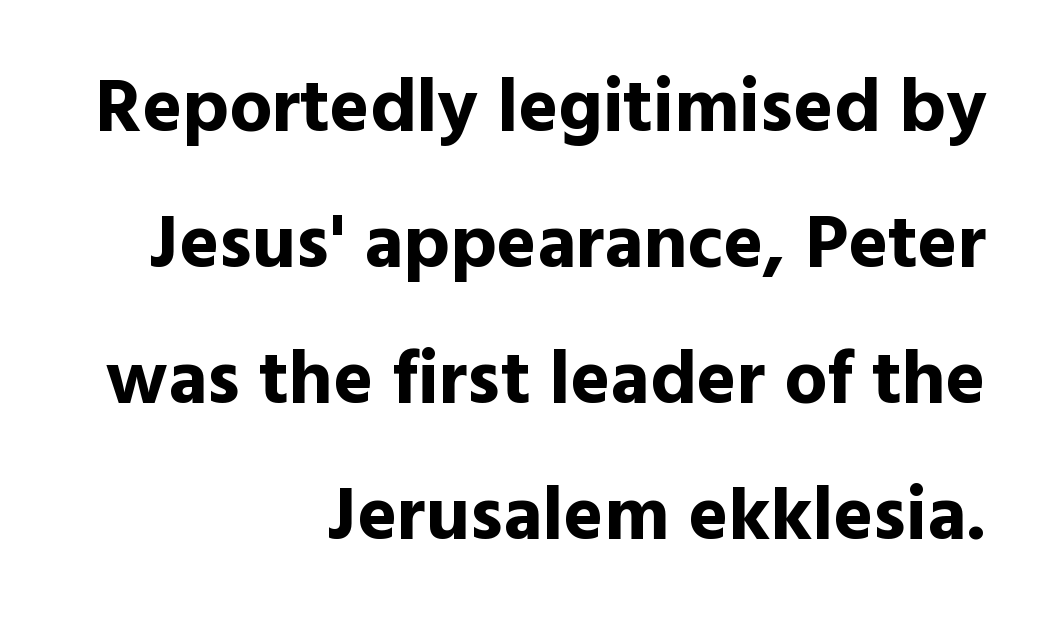
Q: Is the text bold? A: Yes.
Q: Is the text italic (slanted)? A: No, it is upright.
Q: Is the typeface a serif or a sans-serif typeface? A: Sans-serif.
Q: Is the text underlined? A: No.
Q: How is the paragraph aligned? A: Right-aligned.
Q: Is the spacing between letters normal or unusually wide? A: Normal.
Q: Width (condensed, normal, or wide)? A: Normal.
Q: x-height? A: Medium.
Q: Monospaced? A: No.
